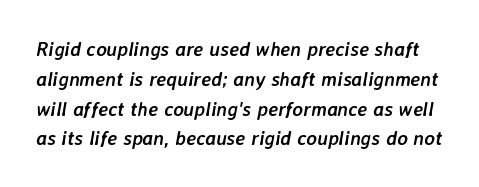
Q: Is the text bold? A: Yes.
Q: Is the text italic (slanted)? A: Yes, it leans right by about 7 degrees.
Q: Is the text underlined? A: No.
Q: Is the spacing between letters normal or unusually wide? A: Normal.
Q: Is the spacing between lines tight, normal or loose? A: Normal.
